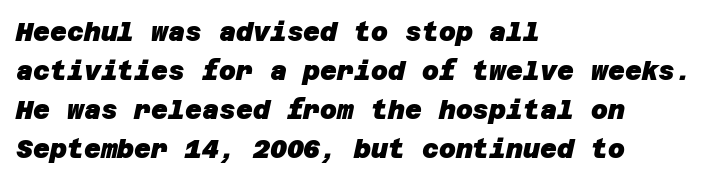
Q: Is the text bold? A: Yes.
Q: Is the text underlined? A: No.
Q: How is the paragraph aligned? A: Left-aligned.
Q: Is the spacing between letters normal or unusually wide? A: Normal.
Q: Is the spacing between lines tight, normal or loose? A: Normal.
